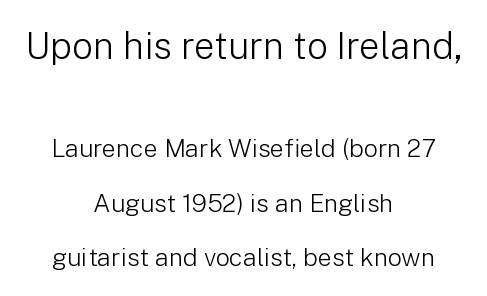
The image shows 37 px light sans-serif type, upright; set centered, loose line spacing (2.18x), normal letter spacing, not underlined; the first (top) block is 1.48x larger; low stroke contrast and a medium x-height.
